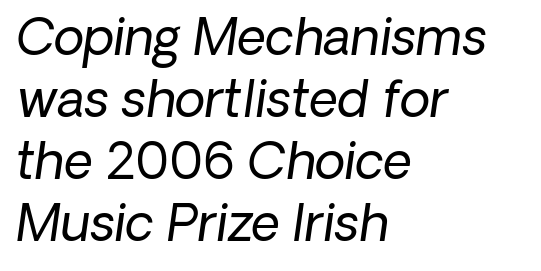
The image shows 50 px regular-weight type, italic (leaning right); set left-aligned, line spacing 1.24x, normal letter spacing, not underlined; low stroke contrast and a medium x-height.
